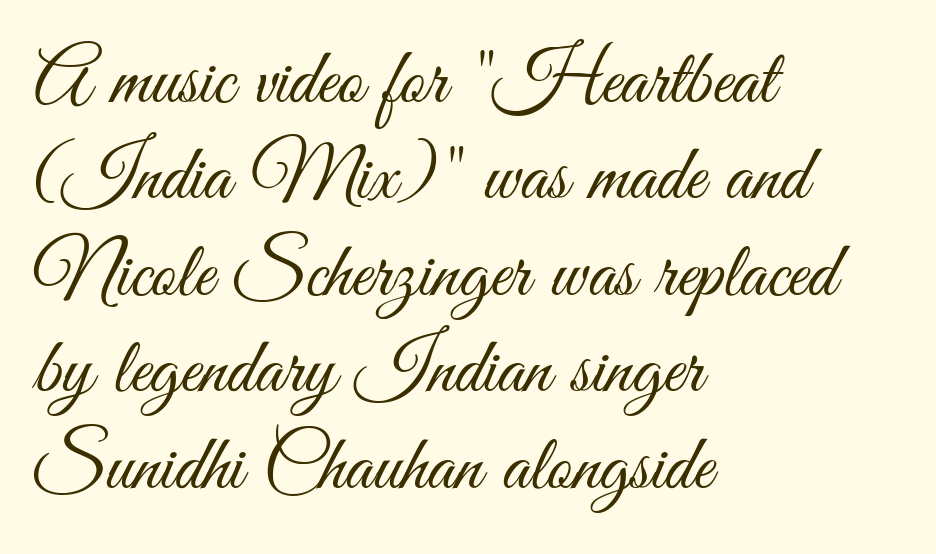
Q: Is the text bold? A: No.
Q: Is the text italic (slanted)? A: Yes.
Q: Is the typeface a serif or a sans-serif typeface? A: Sans-serif.
Q: Is the text underlined? A: No.
Q: How is the paragraph aligned? A: Left-aligned.
Q: Is the spacing between letters normal or unusually wide? A: Normal.
Q: Width (condensed, normal, or wide)? A: Condensed.
Q: Stroke contrast? A: Medium.
Q: x-height? A: Small.
Q: Monospaced? A: No.
